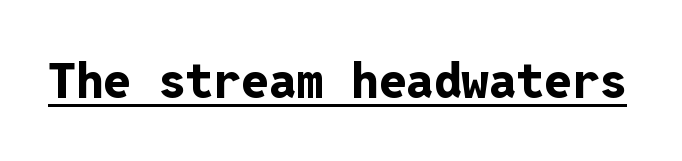
Q: Is the text bold? A: Yes.
Q: Is the text italic (slanted)? A: No, it is upright.
Q: Is the typeface a serif or a sans-serif typeface? A: Sans-serif.
Q: Is the text underlined? A: Yes.
Q: Is the spacing between letters normal or unusually wide? A: Normal.
Q: Width (condensed, normal, or wide)? A: Normal.
Q: Stroke contrast? A: Low.
Q: x-height? A: Medium.
Q: Monospaced? A: Yes.
